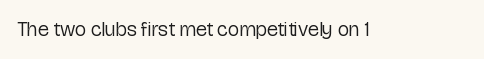
{"italic": "no", "bold": "no", "underline": "no", "letter_spacing": "normal", "letter_spacing_em": 0.0, "glyph_px": 20}
